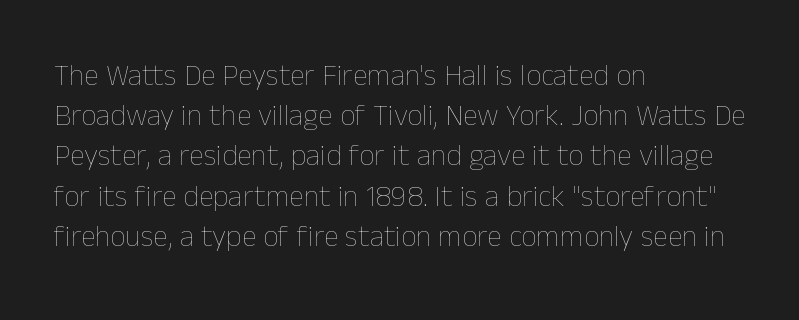
{"italic": "no", "bold": "no", "weight": "thin", "width": "normal", "stroke_contrast": "low", "x_height": "medium", "monospaced": "no", "underline": "no", "align": "left", "line_spacing": "normal", "line_spacing_ratio": 1.34, "letter_spacing": "normal", "letter_spacing_em": 0.0, "glyph_px": 30}
